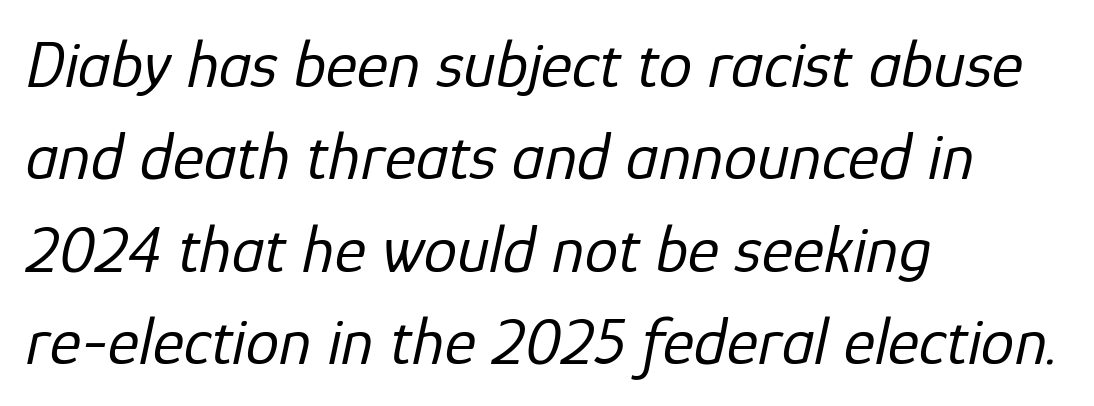
Weight: regular or lighter. Successive baselines arrive at the customary interval. Compared with ordinary roman type, these characters are visibly tilted. Leftover space on each line is placed entirely after the last word. These lines are rendered in a variable-pitch font. A bare baseline throughout the passage.
